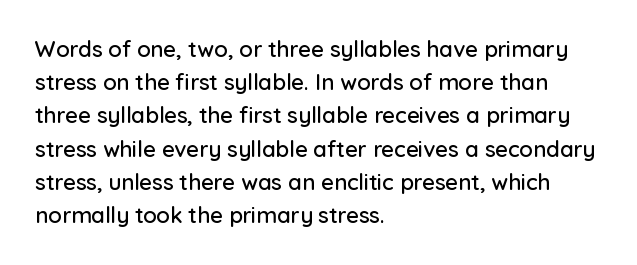
These lines keep a tight, regular rhythm from letter to letter. Vertical spacing — default. No word sits above an underline. The setting favours the left margin, as ordinary paragraphs usually do. The font's upright variant was chosen for this text.
